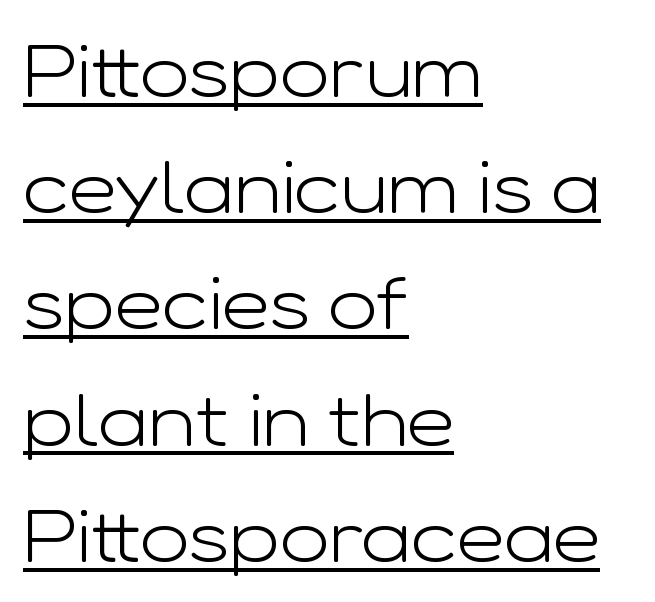
This sample has the flowing, uneven cadence of proportional lettering. The typeface chosen for these lines omits serifs. Honestly, the underline is the first thing you notice here. Do the letters lean? They stand straight.
